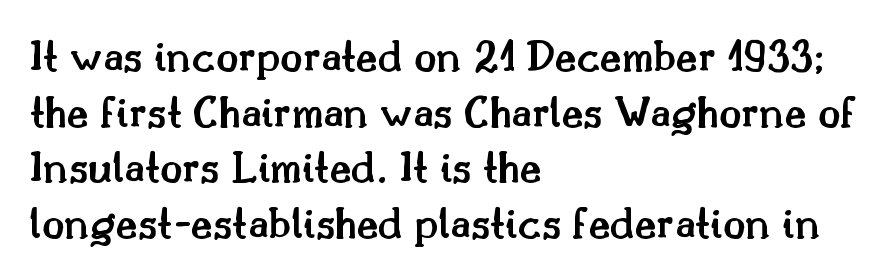
The paragraph shown leans on its left margin. Old-style or modern, the face here clearly has serifs. This is roman type, the default non-slanted kind. Slightly chunky letters — semibold, I'd say, not full bold.
